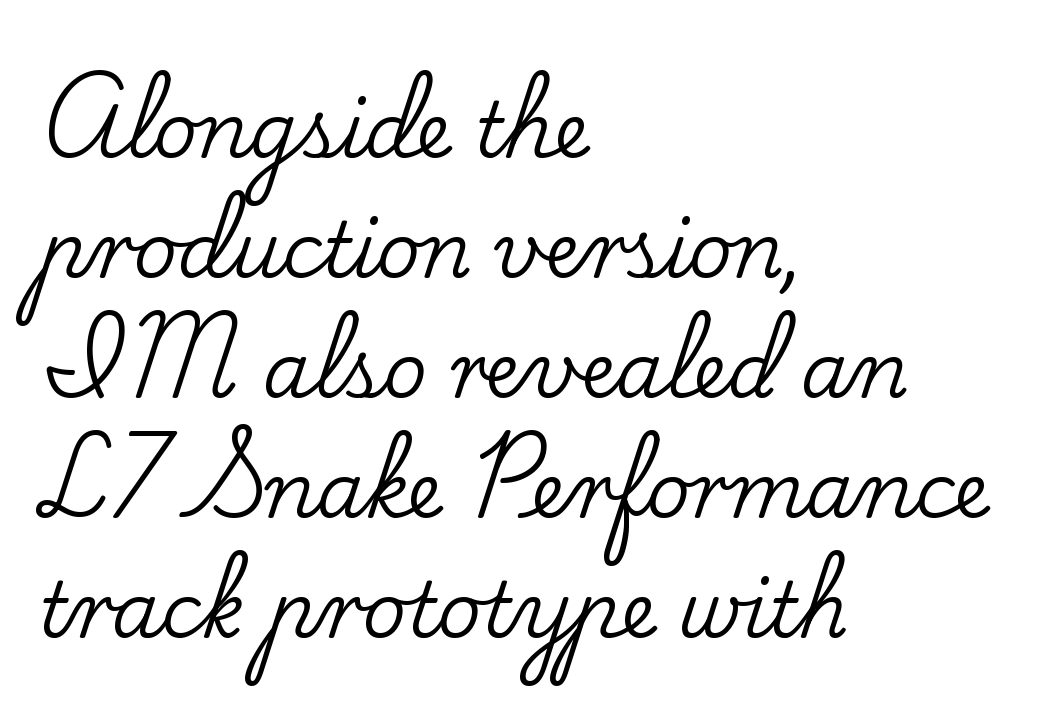
Decoration check: the copy has no underline. Character widths vary here, with narrow letters taking less room than wide ones. Tracking here is standard; glyphs follow each other at the usual distance.
